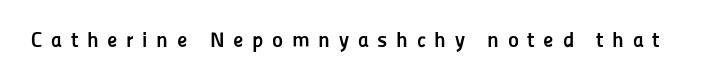
How are the letters spaced? Widely, with obvious added tracking. The glyphs are unaccompanied by any horizontal stroke below them. In terms of weight, the rendering is a true, heavy bold. In terms of posture, this sample is upright.
